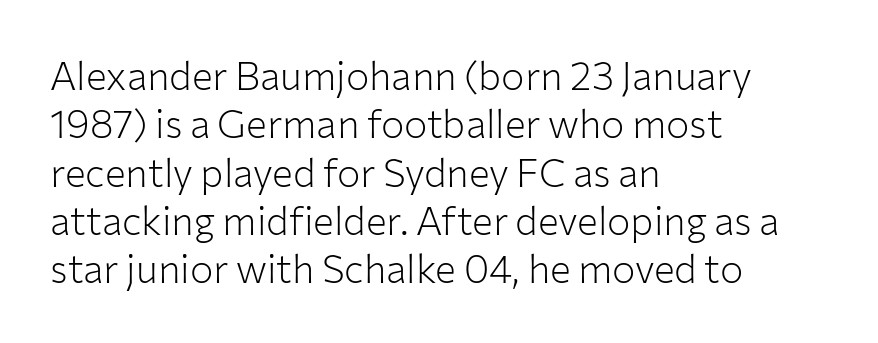
{"serif": "no", "italic": "no", "bold": "no", "weight": "light", "width": "normal", "stroke_contrast": "low", "x_height": "medium", "monospaced": "no", "underline": "no", "align": "left", "line_spacing_ratio": 1.24, "letter_spacing": "normal", "letter_spacing_em": 0.0, "glyph_px": 39}
